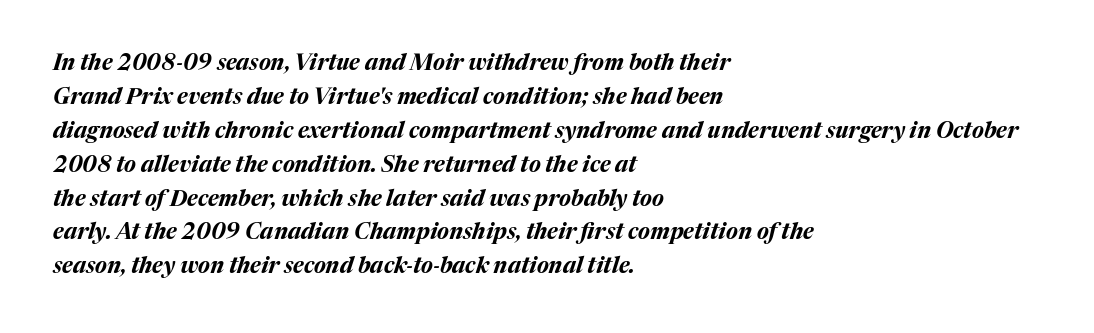
The image shows 22 px bold type, italic (leaning right); set left-aligned, normal line spacing (1.54x), normal letter spacing, not underlined.
